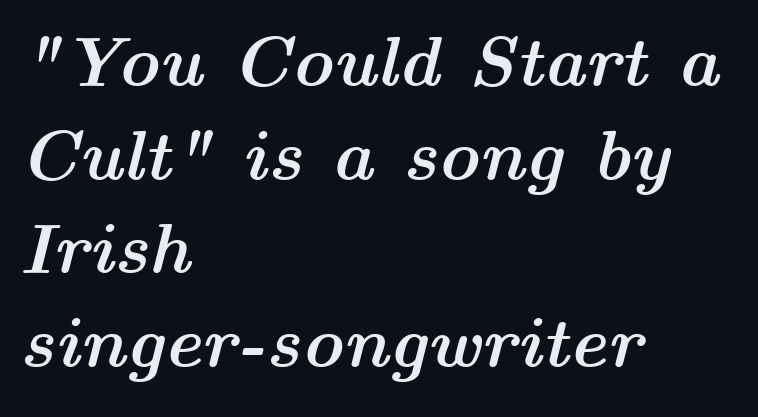
Q: Is the text bold? A: Yes.
Q: Is the text italic (slanted)? A: Yes, it leans right by about 14 degrees.
Q: Is the text underlined? A: No.
Q: How is the paragraph aligned? A: Left-aligned.
Q: Is the spacing between letters normal or unusually wide? A: Normal.
Q: Is the spacing between lines tight, normal or loose? A: Normal.
Q: Width (condensed, normal, or wide)? A: Wide.
Q: Stroke contrast? A: Medium.
Q: x-height? A: Medium.
Q: Monospaced? A: No.
